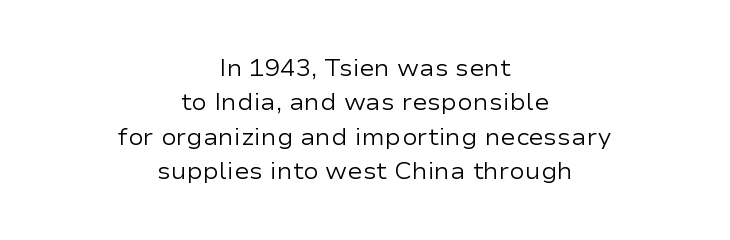
The image shows 23 px text type, upright; set centered, normal line spacing (1.49x), normal letter spacing, not underlined.
